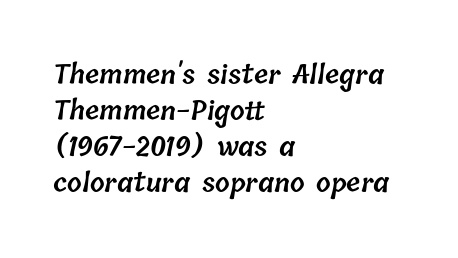
This rendering features lettering with no underline. Caption: standard tracking, unaltered. These lines sit exactly where default settings would place them. Compared with a centered layout, this one pins lines to the left instead. The glyphs have the mass of a demibold cut, below bold.
